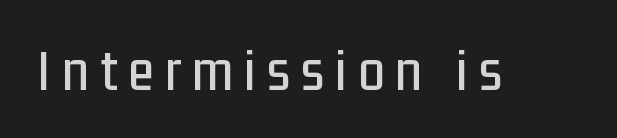
Q: Is the text italic (slanted)? A: No, it is upright.
Q: Is the typeface a serif or a sans-serif typeface? A: Sans-serif.
Q: Is the text underlined? A: No.
Q: Width (condensed, normal, or wide)? A: Condensed.
Q: Stroke contrast? A: Low.
Q: x-height? A: Medium.
Q: Monospaced? A: No.
